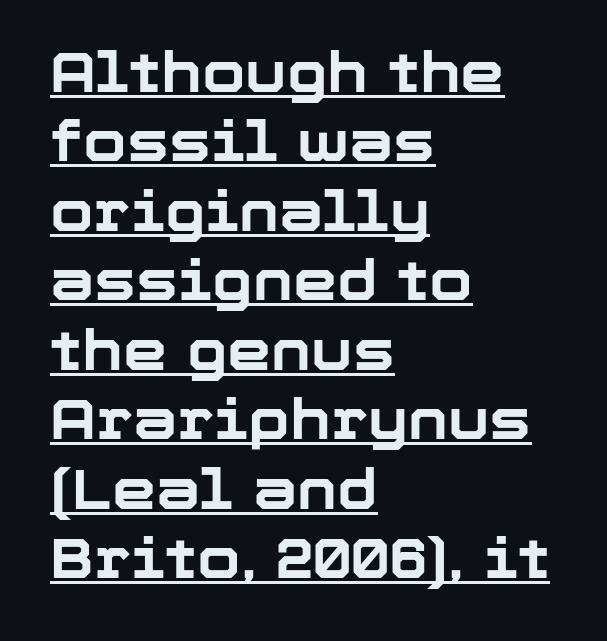
Q: Is the text bold? A: Yes.
Q: Is the text italic (slanted)? A: No, it is upright.
Q: Is the typeface a serif or a sans-serif typeface? A: Sans-serif.
Q: Is the text underlined? A: Yes.
Q: How is the paragraph aligned? A: Left-aligned.
Q: Is the spacing between letters normal or unusually wide? A: Normal.
Q: Width (condensed, normal, or wide)? A: Normal.
Q: Stroke contrast? A: Low.
Q: x-height? A: Medium.
Q: Monospaced? A: No.
